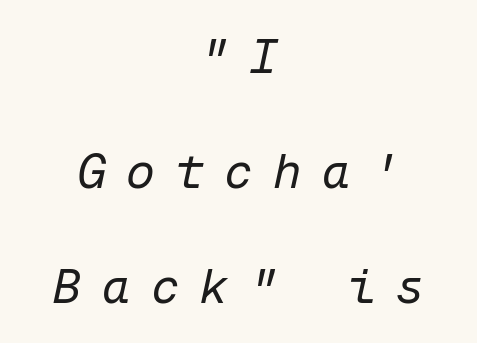
Notice how the stems are inclined rather than vertical — that's the hallmark of italics. Quick note: interline space is abundant. Does the copy run flush right? No — it is centered line by line. Heaviness? Minimal to ordinary, like unemphasized prose. Note the uniform advance width — an 'i' takes as much space as an 'm'. Unmarked baselines from the first word to the last.
